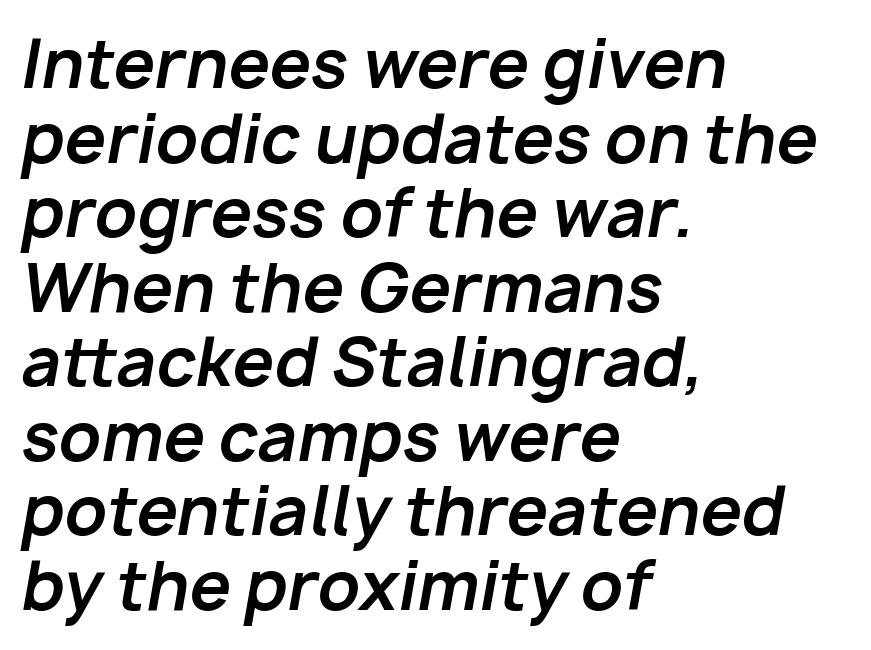
Typographic density is high because the face is bold. The glyphs are unaccompanied by any horizontal stroke below them. The setting favours the left margin, as ordinary paragraphs usually do. Does extra space separate the letters? No, they use regular spacing. These lines are rendered in a variable-pitch font. How would I describe the line gaps? Narrow and economical.
